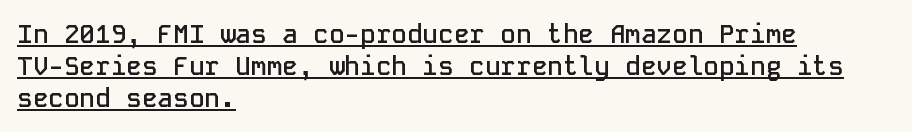
Notice how the stems are strictly vertical — no italics here. Glyph-to-glyph distance matches everyday printed text. Like a heading marked for emphasis, these lines bear an underscore. The rendering uses a semibold face; strokes are thickened but not to full bold. All the whitespace from short lines collects on the right.
